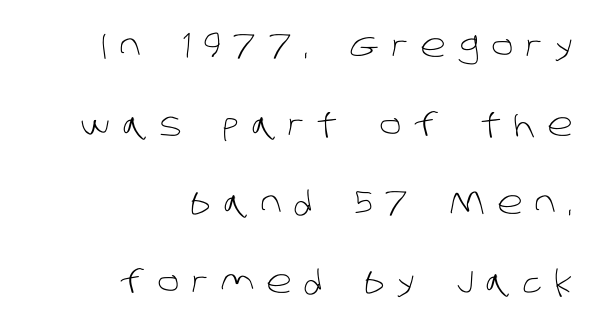
The image shows 32 px light sans-serif type; set right-aligned, loose line spacing (2.46x), unusually wide letter spacing (+0.38 em), not underlined; low stroke contrast and a large x-height.
